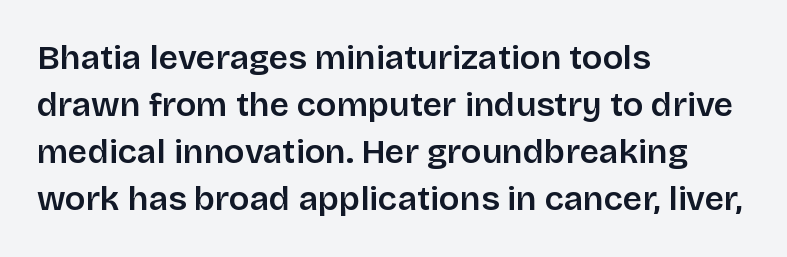
This sample uses an upright cut, with every glyph sitting square on the baseline. This rendering features lettering with no underline. Regarding leading, the lines here are spaced in the standard way. Horizontal alignment here is leftward, the default for most running prose.
